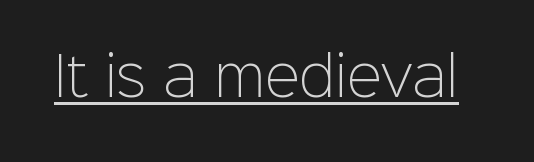
Q: Is the text bold? A: No.
Q: Is the text italic (slanted)? A: No, it is upright.
Q: Is the typeface a serif or a sans-serif typeface? A: Sans-serif.
Q: Is the text underlined? A: Yes.
Q: Is the spacing between letters normal or unusually wide? A: Normal.
Q: Width (condensed, normal, or wide)? A: Normal.
Q: Stroke contrast? A: Low.
Q: x-height? A: Medium.
Q: Monospaced? A: No.
